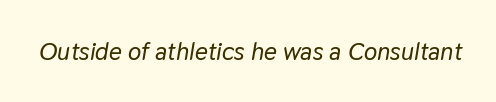
The image shows 25 px text type, italic (leaning right); set normal letter spacing, not underlined.
